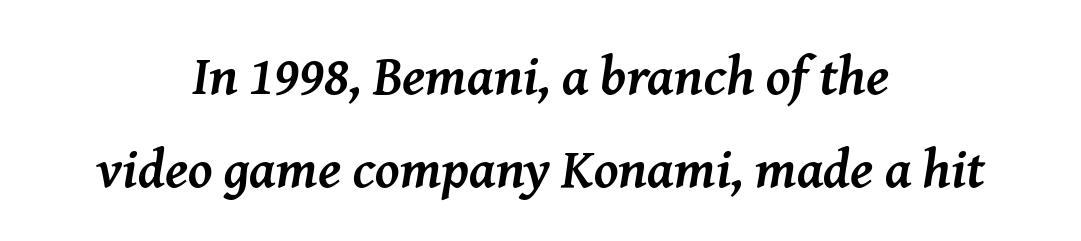
Q: Is the text bold? A: Yes.
Q: Is the text italic (slanted)? A: Yes, it leans right by about 8 degrees.
Q: Is the typeface a serif or a sans-serif typeface? A: Serif.
Q: Is the text underlined? A: No.
Q: How is the paragraph aligned? A: Centered.
Q: Is the spacing between letters normal or unusually wide? A: Normal.
Q: Is the spacing between lines tight, normal or loose? A: Normal.
Q: Width (condensed, normal, or wide)? A: Normal.
Q: Stroke contrast? A: Medium.
Q: x-height? A: Medium.
Q: Monospaced? A: No.
